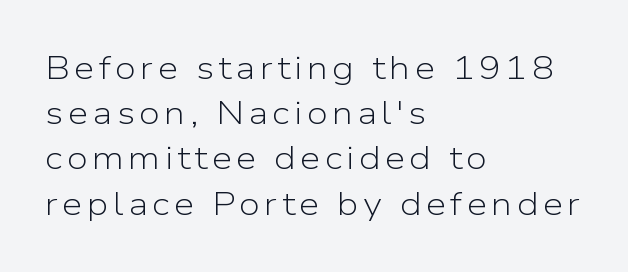
{"serif": "no", "italic": "no", "bold": "no", "weight": "light", "width": "normal", "stroke_contrast": "low", "x_height": "medium", "monospaced": "no", "underline": "no", "align": "left", "line_spacing": "normal", "line_spacing_ratio": 1.37, "glyph_px": 33}
